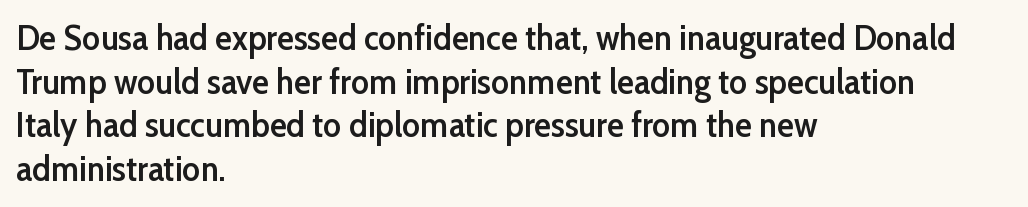
Type style note: lacks serifs. Notice how the passage keeps a crisp vertical edge on the left only. The gap between lines stays unmarked. Every letter is mildly thick-stroked: semibold rather than bold.
